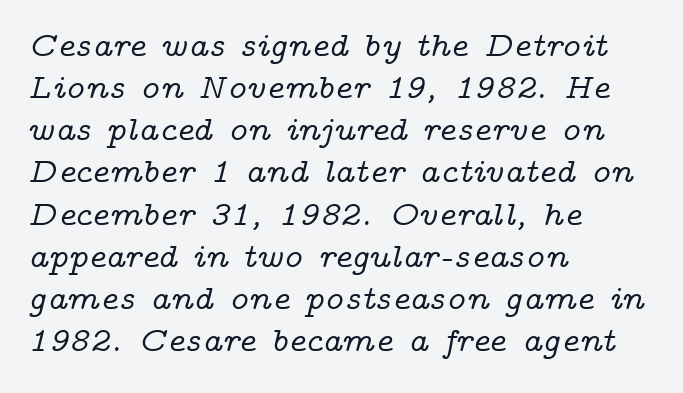
The image shows 34 px wide serif type, italic (leaning right); set left-aligned, line spacing 1.24x, normal letter spacing, not underlined; low stroke contrast and a medium x-height.
